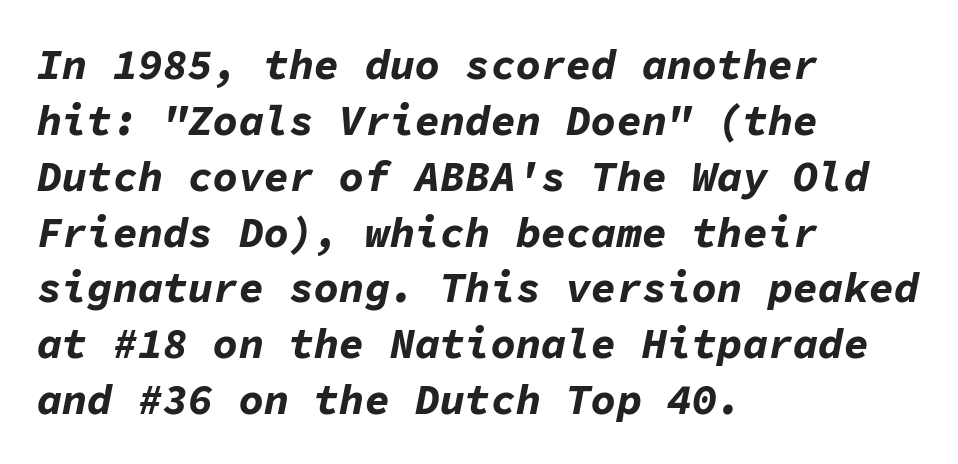
These lines keep a tight, regular rhythm from letter to letter. Notice how the passage keeps a crisp vertical edge on the left only. The glyphs have the mass of a bold cut. Every character sits at an angle, as italics do. The space between consecutive lines is moderate.
